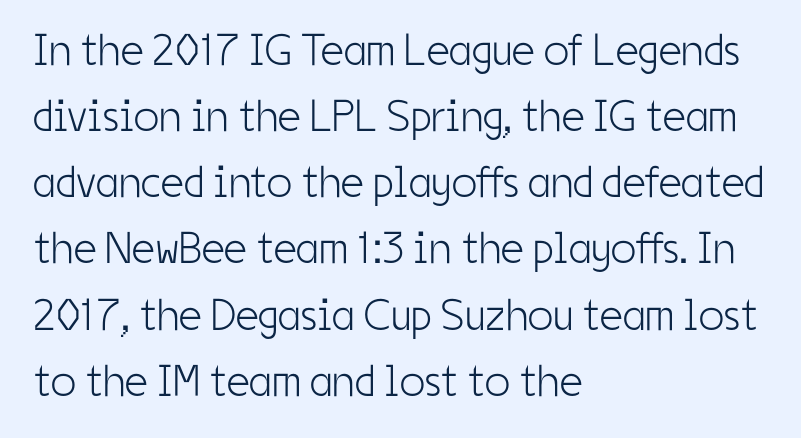
The image shows 45 px light, condensed sans-serif type, upright; set left-aligned, normal line spacing (1.47x), normal letter spacing, not underlined; low stroke contrast and a medium x-height.
